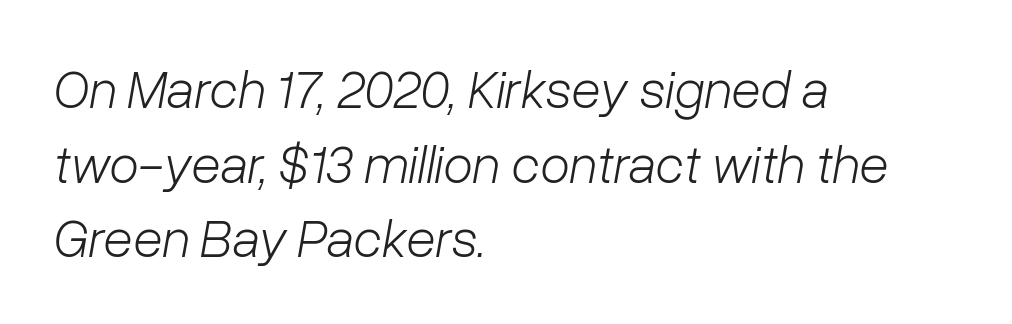
The image shows 54 px light type, italic (leaning right); set left-aligned, normal line spacing (1.38x), normal letter spacing, not underlined; low stroke contrast and a medium x-height.
